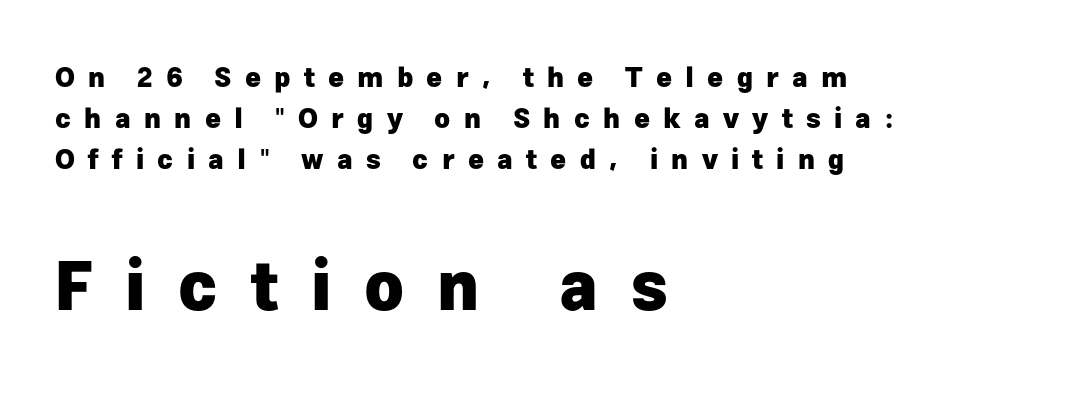
{"serif": "no", "italic": "no", "bold": "yes", "weight": "heavy", "width": "normal", "stroke_contrast": "low", "x_height": "medium", "monospaced": "no", "underline": "no", "align": "left", "line_spacing": "normal", "line_spacing_ratio": 1.51, "letter_spacing": "wide", "letter_spacing_em": 0.49, "larger_block": "second", "size_ratio": 2.48, "glyph_px": 67}
